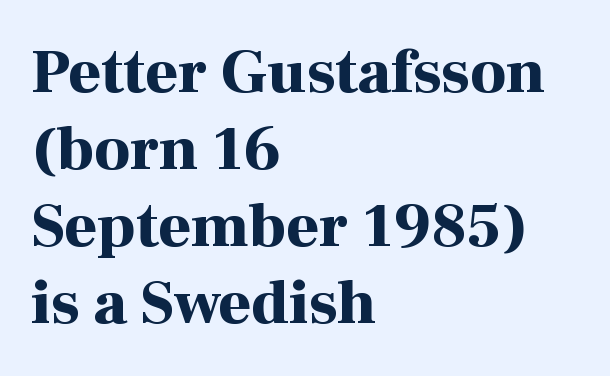
Q: Is the text bold? A: Yes.
Q: Is the text italic (slanted)? A: No, it is upright.
Q: Is the typeface a serif or a sans-serif typeface? A: Serif.
Q: Is the text underlined? A: No.
Q: How is the paragraph aligned? A: Left-aligned.
Q: Is the spacing between letters normal or unusually wide? A: Normal.
Q: Width (condensed, normal, or wide)? A: Normal.
Q: Stroke contrast? A: High.
Q: x-height? A: Medium.
Q: Monospaced? A: No.
